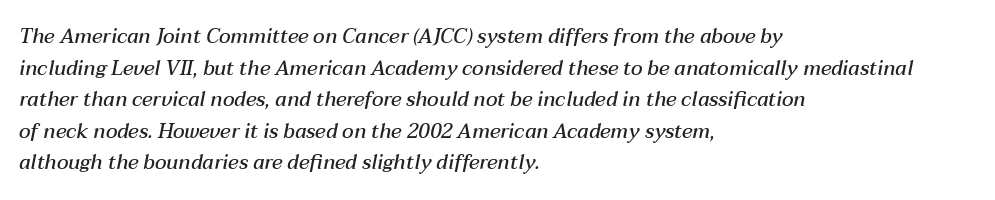
Q: Is the text bold? A: Semi-bold.
Q: Is the text italic (slanted)? A: Yes, it leans right by about 12 degrees.
Q: Is the text underlined? A: No.
Q: How is the paragraph aligned? A: Left-aligned.
Q: Is the spacing between letters normal or unusually wide? A: Normal.
Q: Is the spacing between lines tight, normal or loose? A: Normal.
